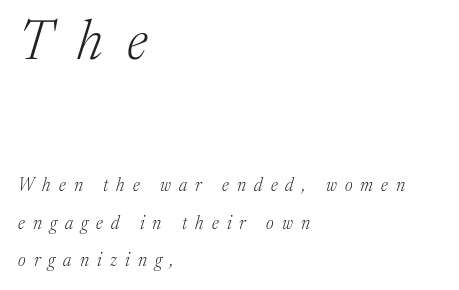
The image shows 55 px light serif type, italic (leaning right); set left-aligned, loose line spacing (2.09x), unusually wide letter spacing (+0.45 em), not underlined; the first (top) block is 3.06x larger; medium stroke contrast and a medium x-height.
